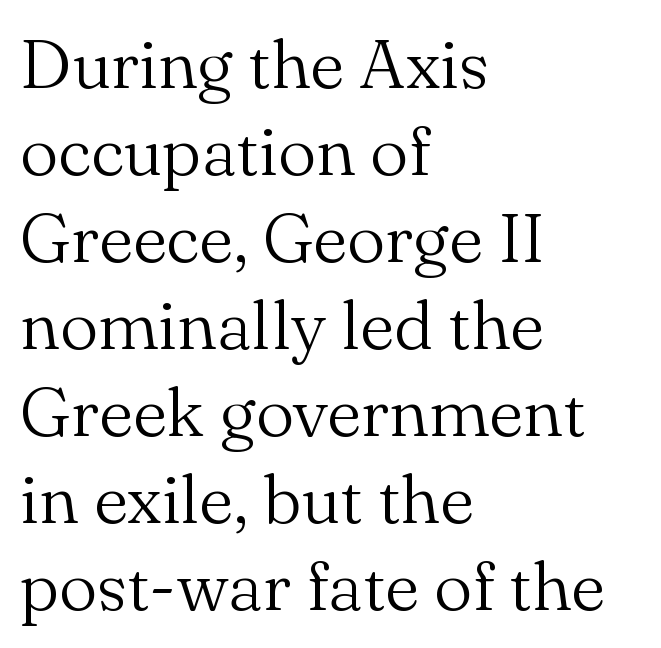
{"serif": "yes", "italic": "no", "bold": "no", "weight": "light", "width": "normal", "stroke_contrast": "medium", "x_height": "small", "monospaced": "no", "underline": "no", "align": "left", "line_spacing": "normal", "line_spacing_ratio": 1.26, "letter_spacing": "normal", "letter_spacing_em": 0.0, "glyph_px": 69}
